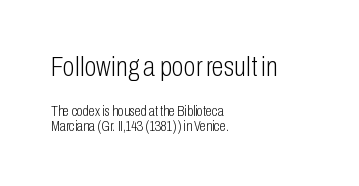
The image shows 28 px light, condensed sans-serif type, upright; set left-aligned, tight line spacing (1.07x), normal letter spacing, not underlined; the first (top) block is 2.0x larger; low stroke contrast and a medium x-height.
